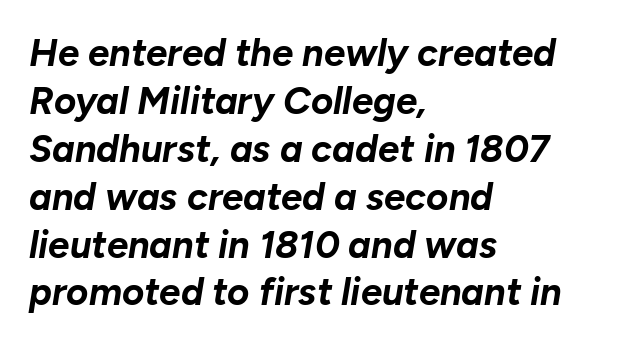
The image shows 38 px bold type, italic (leaning right); set left-aligned, normal line spacing (1.26x), normal letter spacing, not underlined; low stroke contrast and a medium x-height.
